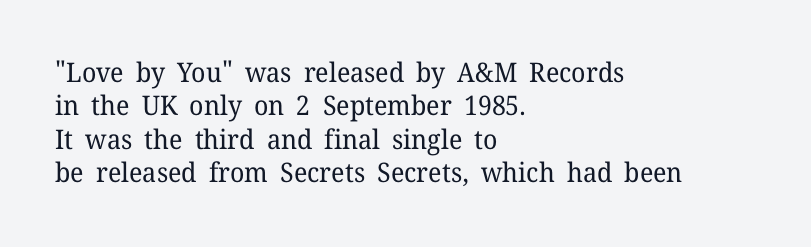
Q: Is the text bold? A: No.
Q: Is the text italic (slanted)? A: No, it is upright.
Q: Is the text underlined? A: No.
Q: How is the paragraph aligned? A: Left-aligned.
Q: Is the spacing between letters normal or unusually wide? A: Normal.
